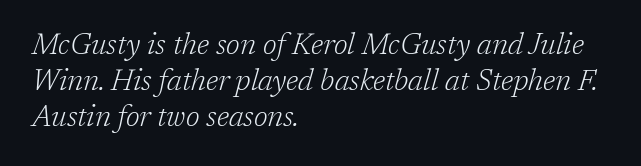
The image shows 29 px light serif type, italic (leaning right); set left-aligned, line spacing 1.24x, normal letter spacing, not underlined; low stroke contrast and a medium x-height.
